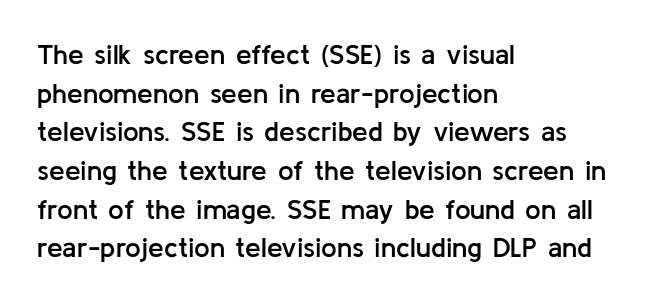
The image shows 28 px semibold sans-serif type, upright; set left-aligned, normal line spacing (1.38x), normal letter spacing, not underlined; low stroke contrast and a medium x-height.
